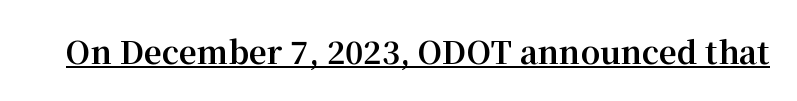
The image shows 31 px bold serif type, upright; set normal letter spacing, underlined; medium stroke contrast and a medium x-height.
